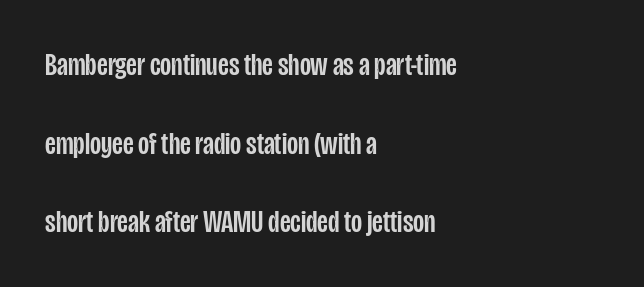
Spacing verdict: proportional, widths tailored to each character. Each word holds together tightly as a unit, with standard inter-letter gaps. Does the copy run flush right? No — it runs flush left. The text was rendered using a sans face with plain stroke endings. Nope, not italic — everything's standing straight.
